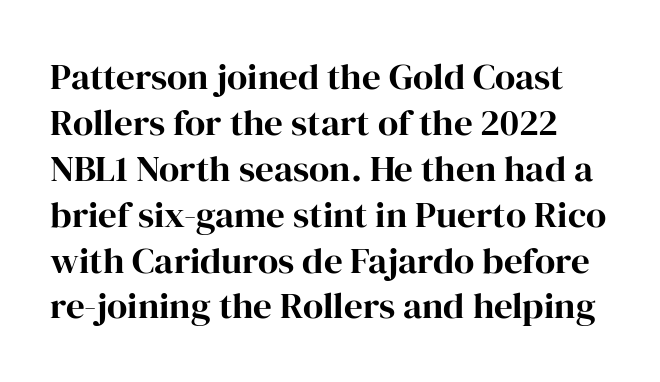
{"serif": "yes", "italic": "no", "width": "normal", "stroke_contrast": "high", "x_height": "medium", "monospaced": "no", "underline": "no", "line_spacing_ratio": 1.24, "letter_spacing": "normal", "letter_spacing_em": 0.0, "glyph_px": 37}
